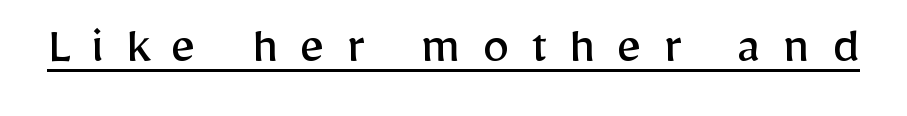
Students, note that the glyphs here are deliberately spaced far apart. Does the type have serifs? No, each stem ends abruptly. No letter is thick-stroked: the sample isn't bold. Underlining? Definitely there. Notice how the stems are strictly vertical — no italics here.
